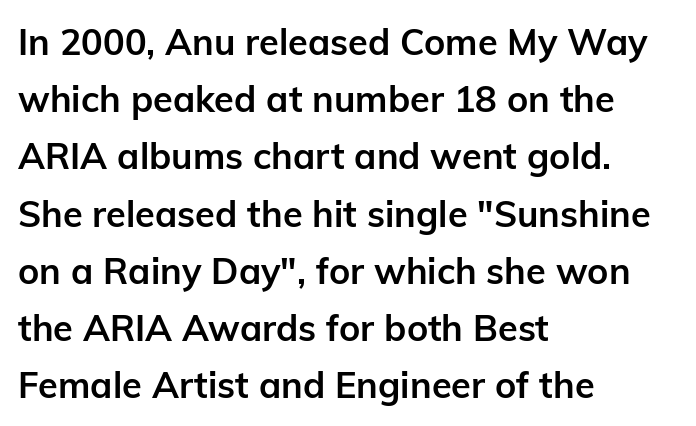
{"serif": "no", "italic": "no", "bold": "yes", "weight": "semibold", "width": "normal", "stroke_contrast": "low", "x_height": "medium", "monospaced": "no", "underline": "no", "align": "left", "line_spacing": "normal", "line_spacing_ratio": 1.59, "letter_spacing": "normal", "letter_spacing_em": 0.0, "glyph_px": 36}
